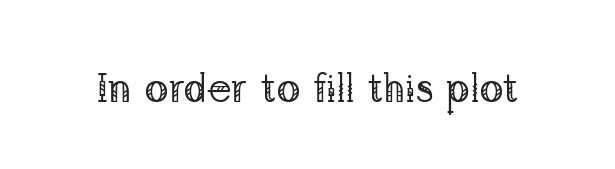
{"serif": "yes", "italic": "no", "bold": "no", "weight": "regular", "width": "normal", "stroke_contrast": "low", "x_height": "medium", "monospaced": "no", "underline": "no", "letter_spacing": "normal", "letter_spacing_em": 0.0, "glyph_px": 40}
